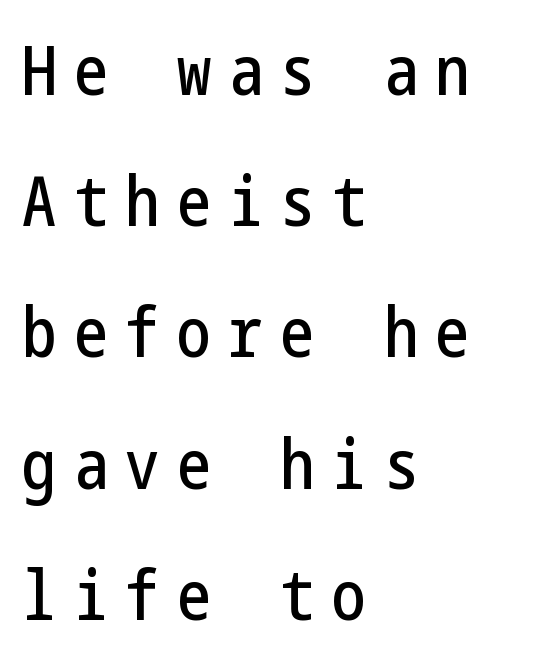
Ascenders rise straight up at ninety degrees. Vertically, the passage feels expansive, rows floating well apart. This rendering uses left alignment, leaving the right contour irregular. Plain, unruled lines of type. Characters follow at a spacing far wider than the type designer built in. Font category for this specimen: sans-serif.
